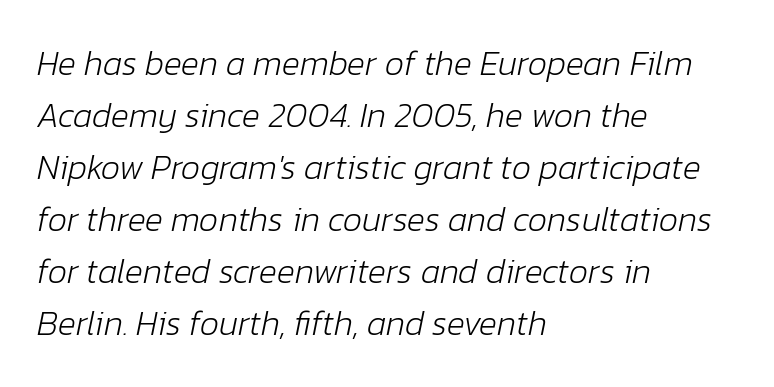
Q: Is the text bold? A: No.
Q: Is the text italic (slanted)? A: Yes, it leans right by about 12 degrees.
Q: Is the text underlined? A: No.
Q: How is the paragraph aligned? A: Left-aligned.
Q: Is the spacing between letters normal or unusually wide? A: Normal.
Q: Is the spacing between lines tight, normal or loose? A: Normal.
Q: Width (condensed, normal, or wide)? A: Normal.
Q: Stroke contrast? A: Low.
Q: x-height? A: Medium.
Q: Monospaced? A: No.
